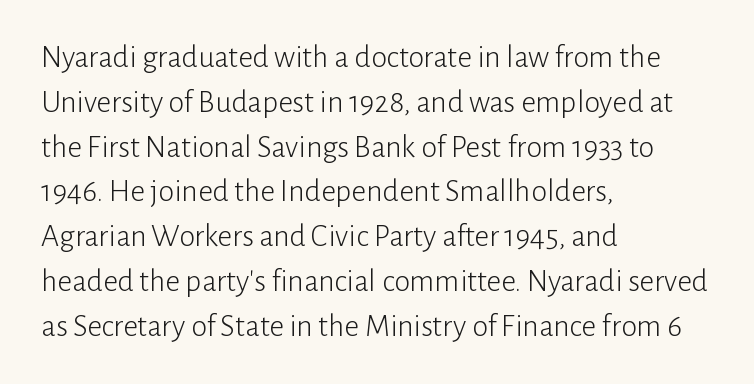
The image shows 32 px light sans-serif type, upright; set left-aligned, normal line spacing (1.4x), normal letter spacing, not underlined; low stroke contrast and a medium x-height.
